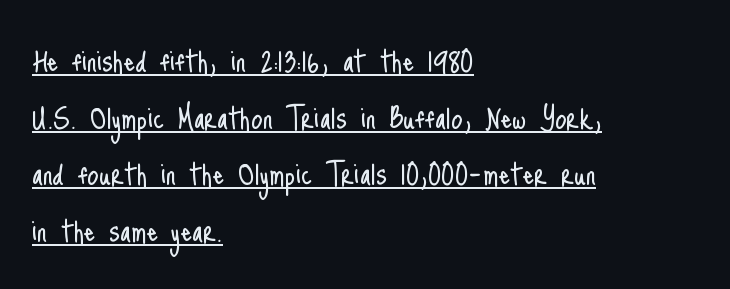
The image shows 36 px light, condensed sans-serif type, upright; set left-aligned, normal line spacing (1.57x), normal letter spacing, underlined; low stroke contrast and a small x-height.
